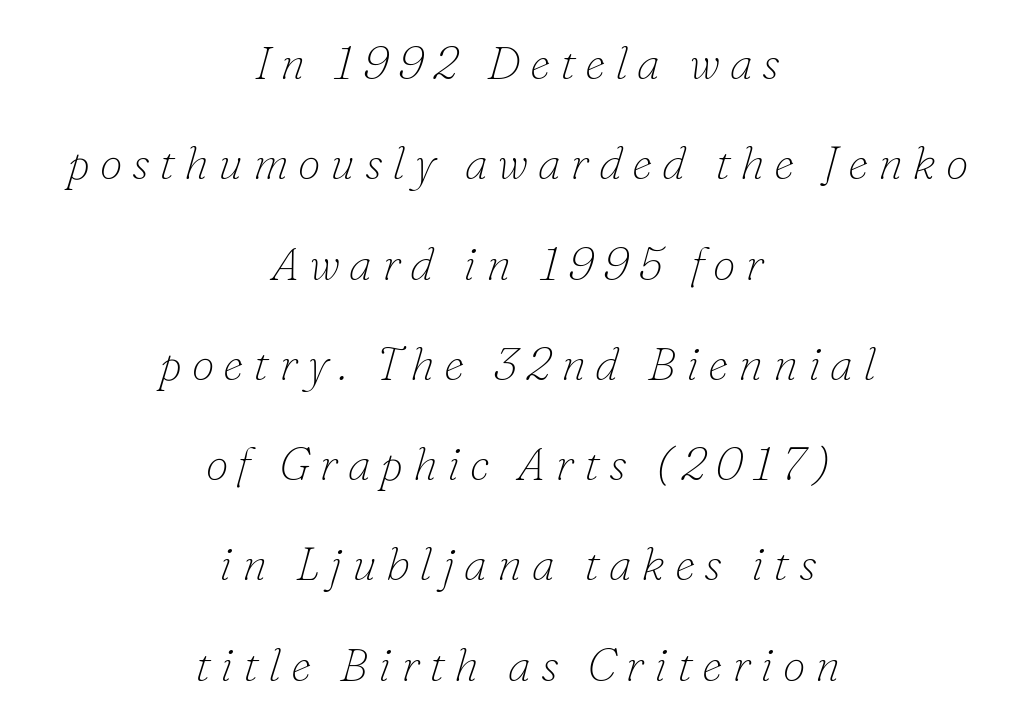
Q: Is the text bold? A: No.
Q: Is the text italic (slanted)? A: Yes, it leans right by about 16 degrees.
Q: Is the typeface a serif or a sans-serif typeface? A: Serif.
Q: Is the text underlined? A: No.
Q: How is the paragraph aligned? A: Centered.
Q: Is the spacing between letters normal or unusually wide? A: Unusually wide.
Q: Is the spacing between lines tight, normal or loose? A: Loose.
Q: Width (condensed, normal, or wide)? A: Normal.
Q: Stroke contrast? A: Low.
Q: x-height? A: Small.
Q: Monospaced? A: No.
